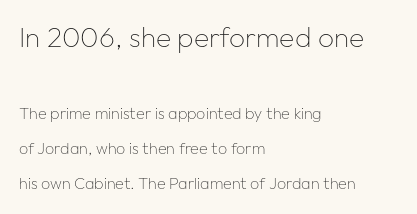
{"serif": "no", "italic": "no", "bold": "no", "weight": "thin", "width": "normal", "stroke_contrast": "low", "x_height": "medium", "monospaced": "no", "underline": "no", "align": "left", "line_spacing": "loose", "line_spacing_ratio": 2.2, "letter_spacing": "normal", "letter_spacing_em": 0.0, "larger_block": "first", "size_ratio": 1.75, "glyph_px": 28}
